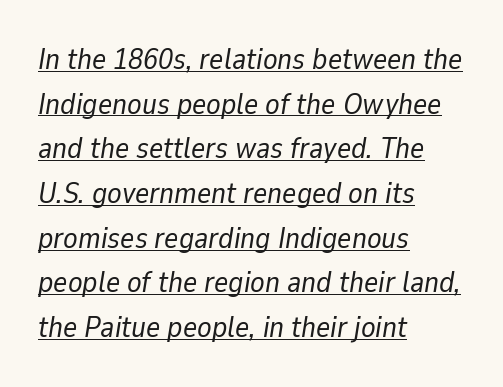
The letters are slanted; this is an italic face. Letter spacing: default. Left-aligned paragraph, ragged on the right. The space between consecutive lines is moderate. This is not heavy type; no bold has been used. The typesetter has applied underlining to the passage shown.
